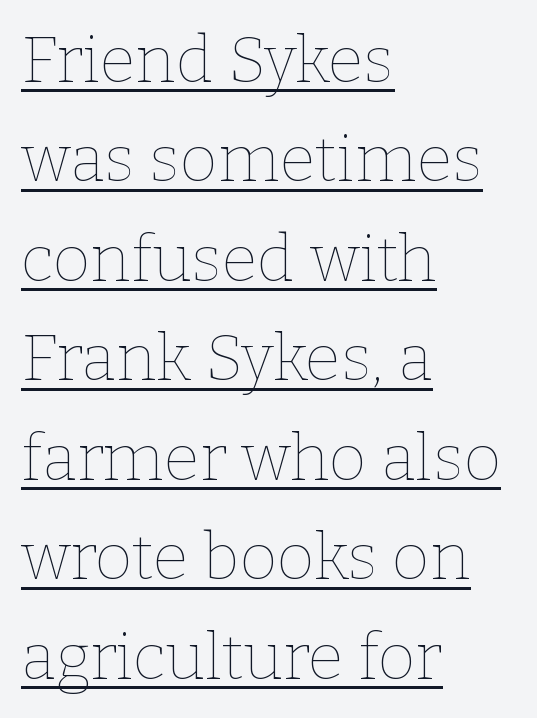
{"italic": "no", "bold": "no", "weight": "thin", "width": "normal", "stroke_contrast": "low", "x_height": "medium", "monospaced": "no", "underline": "yes", "align": "left", "line_spacing": "normal", "line_spacing_ratio": 1.53, "letter_spacing": "normal", "letter_spacing_em": 0.0, "glyph_px": 65}
